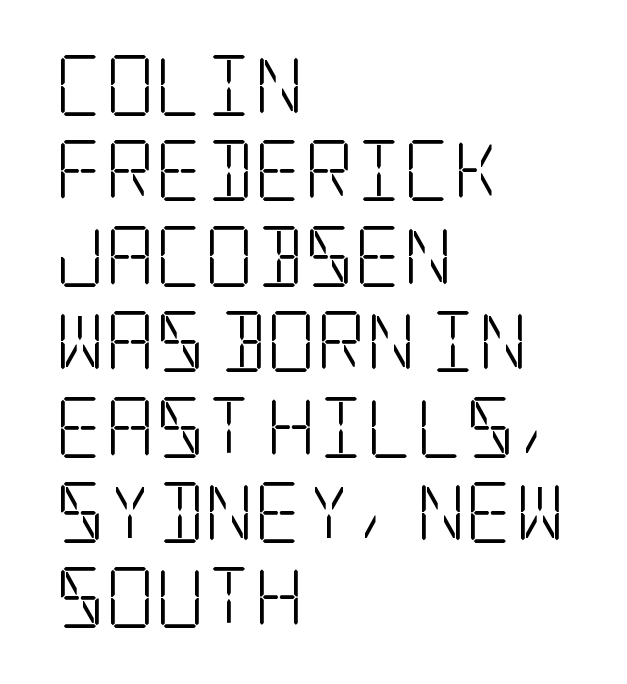
No letter is thick-stroked: the sample isn't bold. The string is rendered with underlining switched off. Notice how descenders clear the ascenders below comfortably — that's standard leading. The passage is arranged the way most books set body copy — flush left. Notice how the stems are strictly vertical — no italics here. The gaps between neighbouring characters are ordinary and unremarkable.
